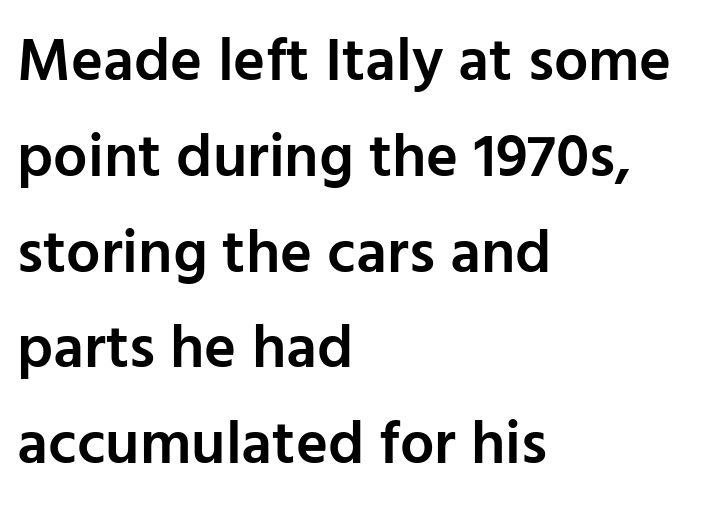
Q: Is the text bold? A: Semi-bold.
Q: Is the text italic (slanted)? A: No, it is upright.
Q: Is the typeface a serif or a sans-serif typeface? A: Sans-serif.
Q: Is the text underlined? A: No.
Q: How is the paragraph aligned? A: Left-aligned.
Q: Is the spacing between letters normal or unusually wide? A: Normal.
Q: Is the spacing between lines tight, normal or loose? A: Normal.
Q: Width (condensed, normal, or wide)? A: Normal.
Q: Stroke contrast? A: Low.
Q: x-height? A: Medium.
Q: Monospaced? A: No.
